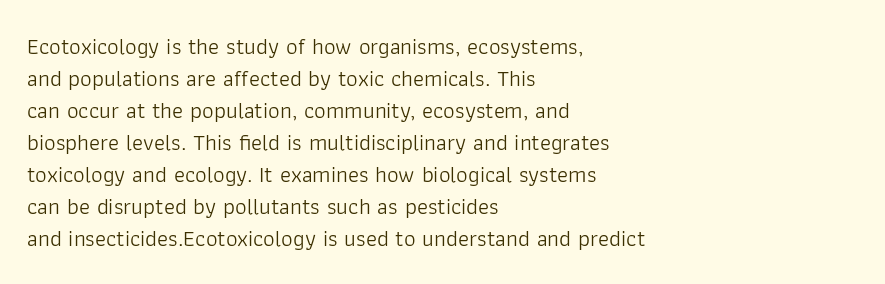
{"italic": "no", "bold": "no", "underline": "no", "align": "left", "line_spacing": "normal", "line_spacing_ratio": 1.39, "letter_spacing": "normal", "letter_spacing_em": 0.0, "glyph_px": 23}
